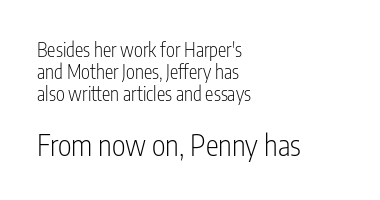
Q: Is the text bold? A: No.
Q: Is the text italic (slanted)? A: No, it is upright.
Q: Is the typeface a serif or a sans-serif typeface? A: Sans-serif.
Q: Is the text underlined? A: No.
Q: How is the paragraph aligned? A: Left-aligned.
Q: Is the spacing between letters normal or unusually wide? A: Normal.
Q: Is the spacing between lines tight, normal or loose? A: Tight.
Q: Which block of text is set in a larger size, the first (top) or the second (bottom)? A: The second (bottom) one.
Q: Width (condensed, normal, or wide)? A: Condensed.
Q: Stroke contrast? A: Low.
Q: x-height? A: Medium.
Q: Monospaced? A: No.
